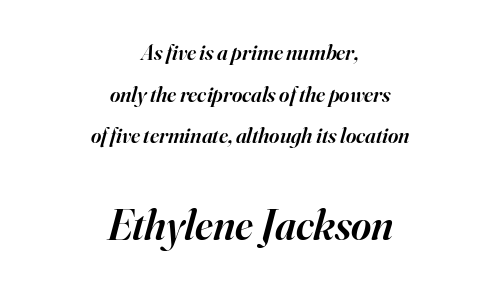
Q: Is the text bold? A: Semi-bold.
Q: Is the text italic (slanted)? A: Yes, it leans right by about 16 degrees.
Q: Is the typeface a serif or a sans-serif typeface? A: Serif.
Q: Is the text underlined? A: No.
Q: How is the paragraph aligned? A: Centered.
Q: Is the spacing between letters normal or unusually wide? A: Normal.
Q: Which block of text is set in a larger size, the first (top) or the second (bottom)? A: The second (bottom) one.
Q: Width (condensed, normal, or wide)? A: Normal.
Q: Stroke contrast? A: High.
Q: x-height? A: Small.
Q: Monospaced? A: No.
